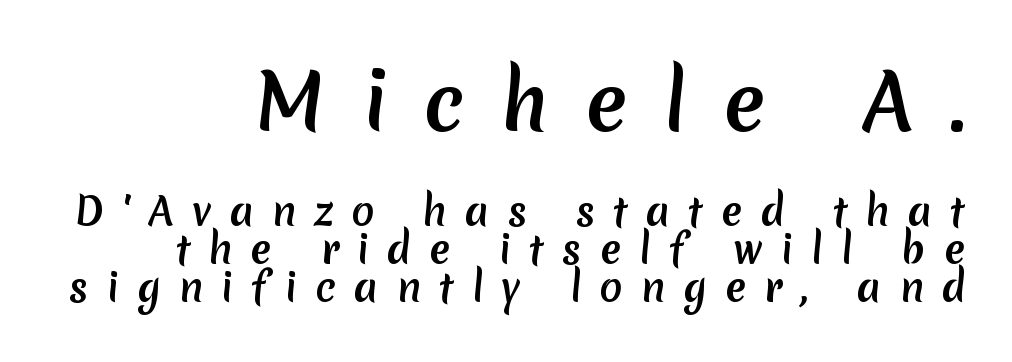
The image shows 76 px sans-serif type; set right-aligned, tight line spacing (1.0x), unusually wide letter spacing (+0.48 em), not underlined; the first (top) block is 2.0x larger; medium stroke contrast and a medium x-height.
